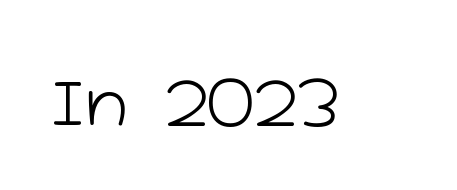
{"serif": "no", "italic": "no", "bold": "no", "weight": "light", "width": "wide", "stroke_contrast": "low", "x_height": "medium", "monospaced": "no", "underline": "no", "letter_spacing": "normal", "letter_spacing_em": 0.0, "glyph_px": 59}
